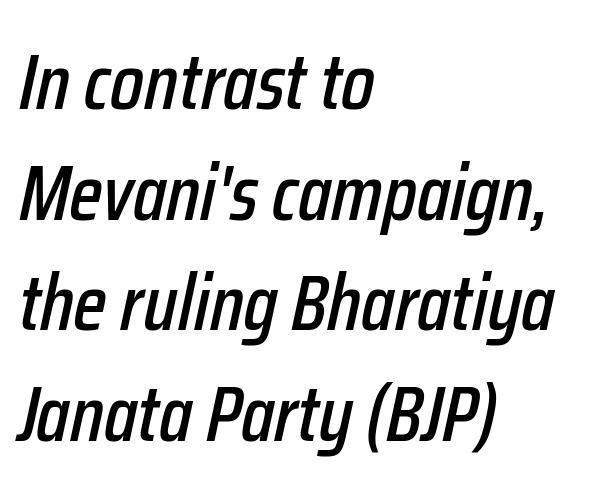
The image shows 79 px condensed type, italic (leaning right); set left-aligned, normal line spacing (1.4x), normal letter spacing, not underlined; low stroke contrast and a medium x-height.
